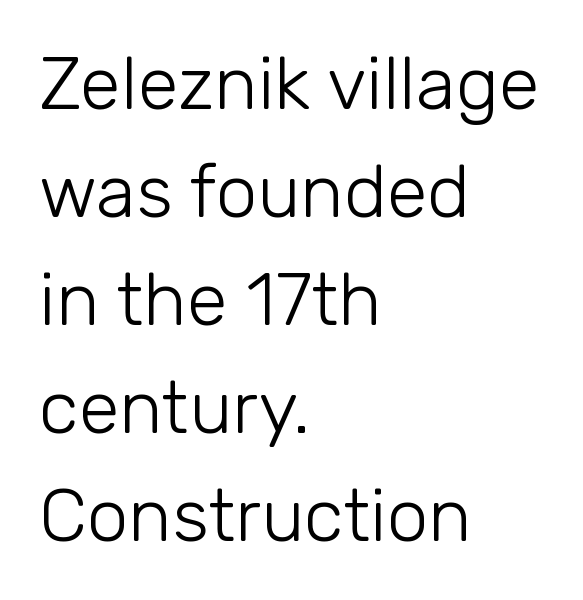
Q: Is the text bold? A: No.
Q: Is the text italic (slanted)? A: No, it is upright.
Q: Is the typeface a serif or a sans-serif typeface? A: Sans-serif.
Q: Is the text underlined? A: No.
Q: How is the paragraph aligned? A: Left-aligned.
Q: Is the spacing between letters normal or unusually wide? A: Normal.
Q: Is the spacing between lines tight, normal or loose? A: Normal.
Q: Width (condensed, normal, or wide)? A: Normal.
Q: Stroke contrast? A: Low.
Q: x-height? A: Medium.
Q: Monospaced? A: No.
